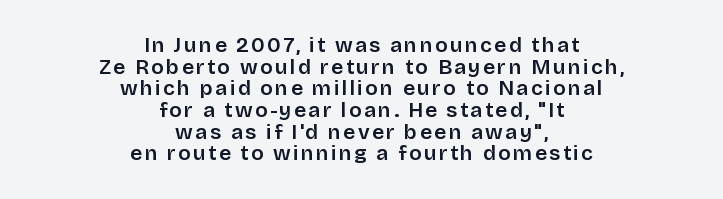
The image shows 21 px text type, upright; set centered, tight line spacing (1.03x), not underlined.
